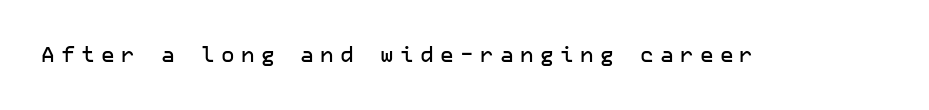
The area under the type is left untouched. Words appear elongated and porous because spacing is wide. Does the lettering tilt? It doesn't — this is upright.
